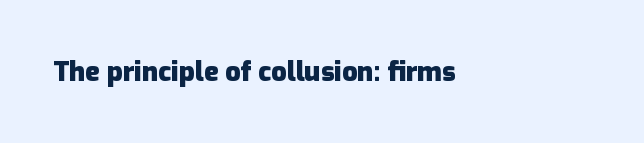
The image shows 27 px bold type, upright; set left-aligned, normal letter spacing, not underlined.
